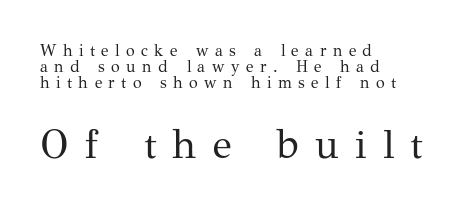
Words float on clear page, feet unadorned. Every stem runs plumb, perpendicular to the baseline. Students, observe: this is what under-led, compact text looks like. Proportional: the letters do not fall into vertical columns. Heft: none added — not bold. How are the letters spaced? Widely, with obvious added tracking.
